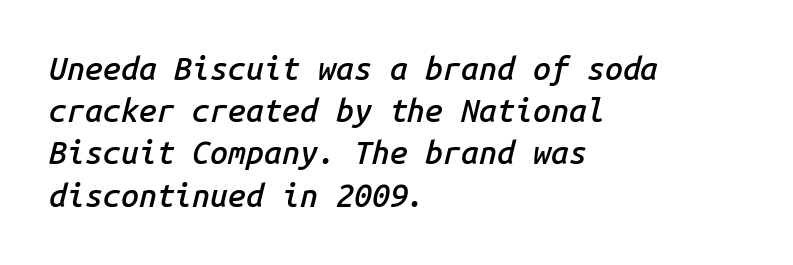
The image shows 32 px semibold type, italic (leaning right), monospaced; set left-aligned, normal line spacing (1.32x), normal letter spacing, not underlined; low stroke contrast and a medium x-height.
